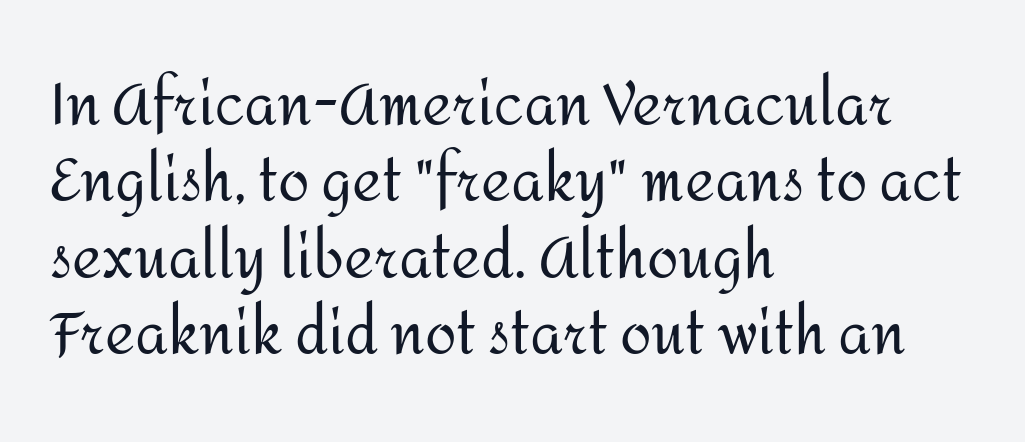
The image shows 57 px regular-weight sans-serif type, upright; set left-aligned, normal line spacing (1.34x), normal letter spacing, not underlined; medium stroke contrast and a medium x-height.
